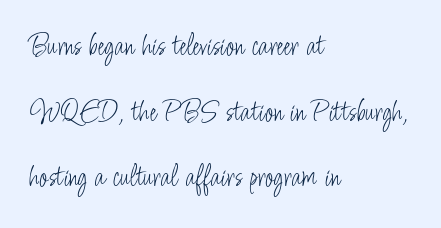
The image shows 31 px light, condensed sans-serif type; set left-aligned, loose line spacing (2.12x), normal letter spacing, not underlined; low stroke contrast and a small x-height.
